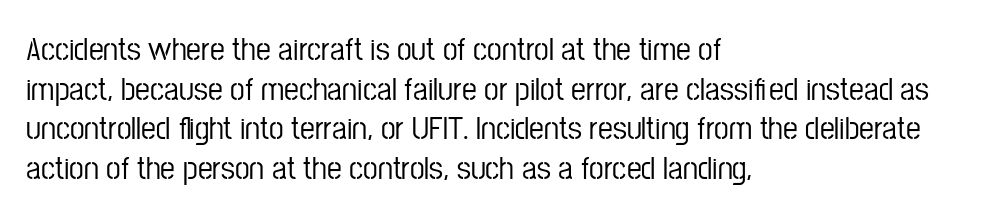
The image shows 33 px condensed sans-serif type, upright; set left-aligned, line spacing 1.2x, normal letter spacing, not underlined; low stroke contrast and a medium x-height.
